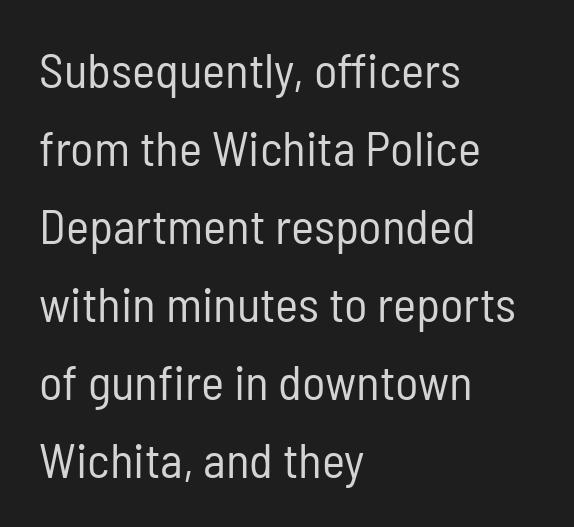
Font category for this specimen: sans-serif. The letterforms sit shoulder to shoulder at normal distance. Type without underlining. Varying glyph widths throughout — classic text-font behaviour.
